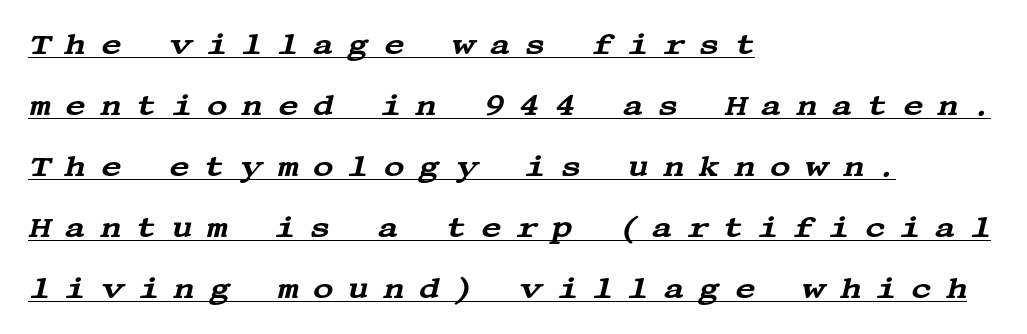
Notice the wide empty band between every row — that's loose leading. Each line starts at the same left margin while the right side varies. The specimen includes a rule beneath the text block's lines. Observe the serifs anchoring each vertical stroke in this sample. The face used here has a pronounced slope to its letters.
